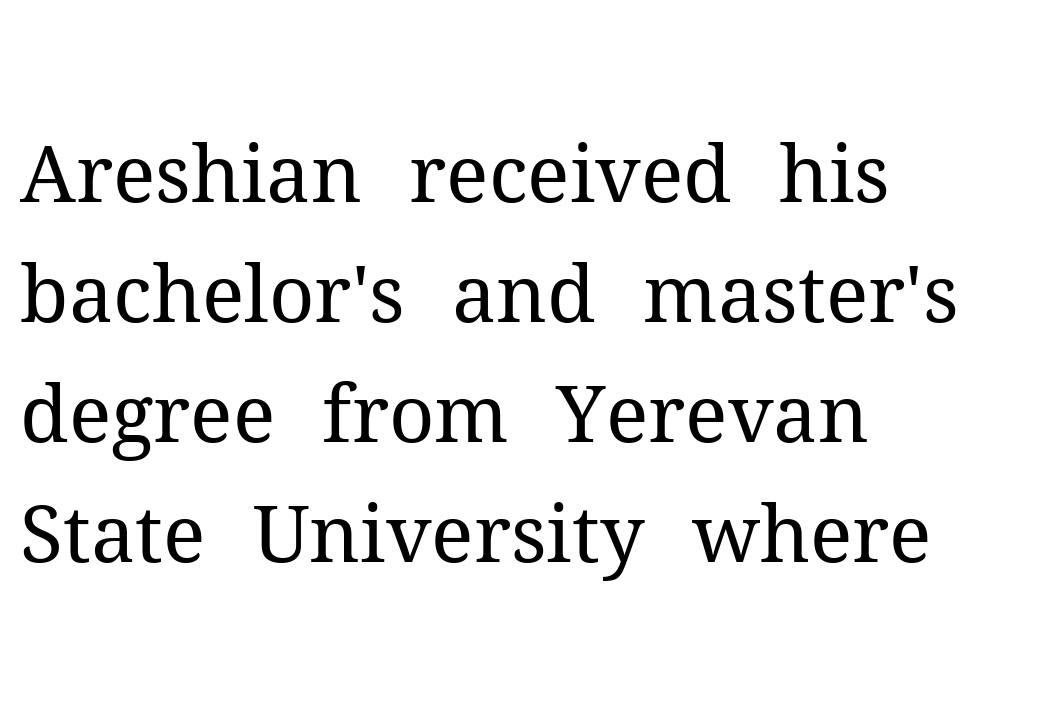
Q: Is the text bold? A: No.
Q: Is the text italic (slanted)? A: No, it is upright.
Q: Is the typeface a serif or a sans-serif typeface? A: Serif.
Q: Is the text underlined? A: No.
Q: How is the paragraph aligned? A: Left-aligned.
Q: Is the spacing between letters normal or unusually wide? A: Normal.
Q: Is the spacing between lines tight, normal or loose? A: Normal.
Q: Width (condensed, normal, or wide)? A: Normal.
Q: Stroke contrast? A: Medium.
Q: x-height? A: Medium.
Q: Monospaced? A: No.
